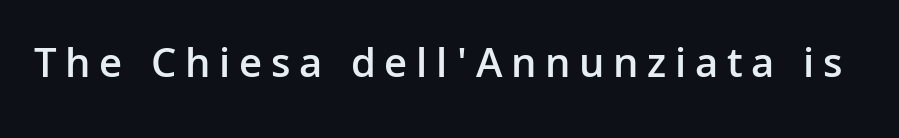
{"serif": "no", "italic": "no", "bold": "semi", "weight": "semibold", "width": "normal", "stroke_contrast": "low", "x_height": "medium", "monospaced": "no", "underline": "no", "letter_spacing": "wide", "letter_spacing_em": 0.2, "glyph_px": 43}
